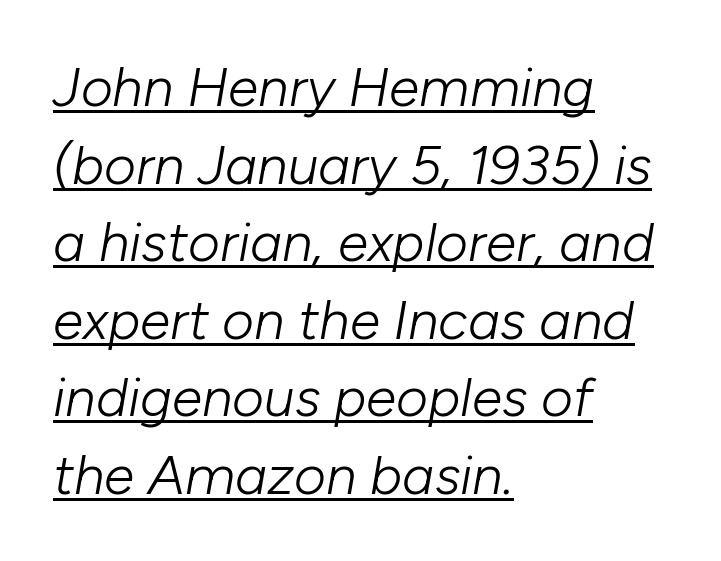
Reading down the block, your eye returns to a fixed left position each line. Each letter keeps its own natural width here, so spacing adapts to shape. Has an underline been added? It has. You can tell it's italic because the verticals aren't actually vertical. Nothing heavy about these letters — not bold at all.
